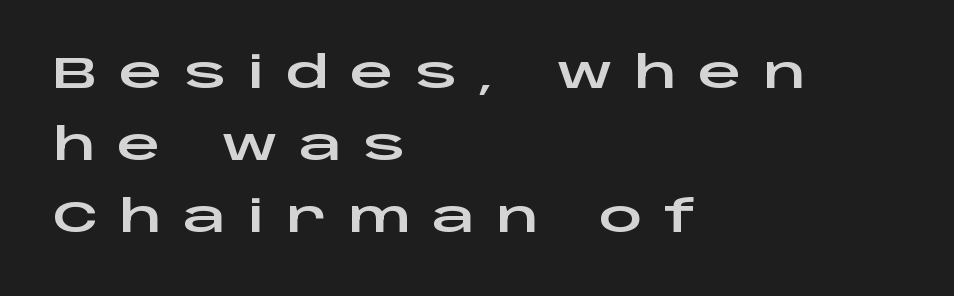
{"serif": "no", "italic": "no", "width": "wide", "stroke_contrast": "low", "x_height": "large", "monospaced": "no", "underline": "no", "align": "left", "line_spacing": "normal", "line_spacing_ratio": 1.67, "letter_spacing": "wide", "letter_spacing_em": 0.49, "glyph_px": 43}
